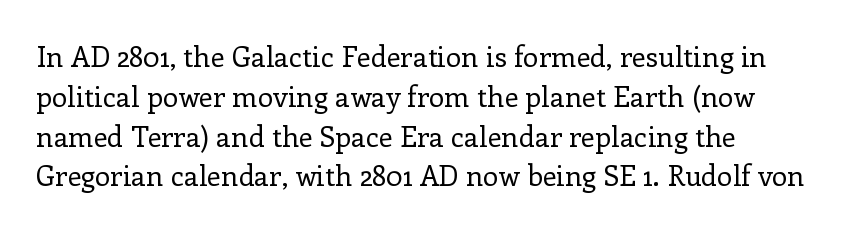
Q: Is the text bold? A: No.
Q: Is the text italic (slanted)? A: No, it is upright.
Q: Is the typeface a serif or a sans-serif typeface? A: Serif.
Q: Is the text underlined? A: No.
Q: How is the paragraph aligned? A: Left-aligned.
Q: Is the spacing between letters normal or unusually wide? A: Normal.
Q: Is the spacing between lines tight, normal or loose? A: Normal.
Q: Width (condensed, normal, or wide)? A: Normal.
Q: Stroke contrast? A: Low.
Q: x-height? A: Medium.
Q: Monospaced? A: No.
